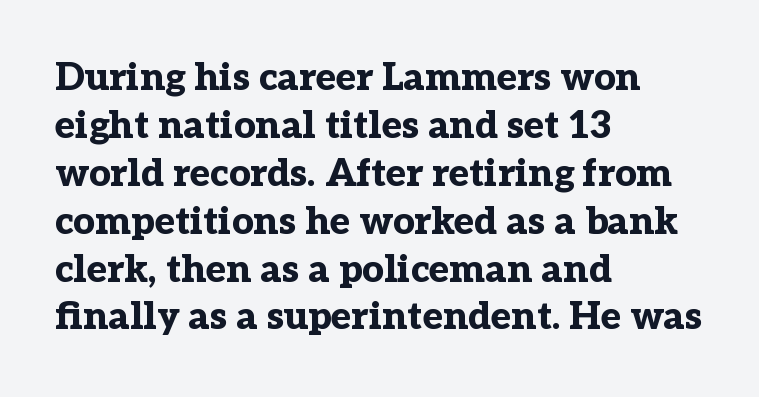
The passage is arranged the way most books set body copy — flush left. Italic: no, the glyphs are upright roman. In terms of weight, the rendering is a true, heavy bold. The strip under each line holds only bare page. Normally led — the rows are evenly, conventionally spaced. Between one letter and the next there's only the usual sliver of space.
